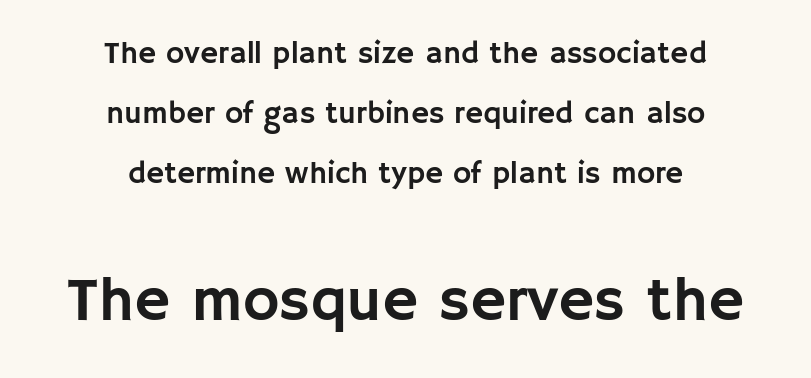
{"serif": "no", "italic": "no", "width": "normal", "stroke_contrast": "low", "x_height": "large", "monospaced": "no", "underline": "no", "align": "center", "line_spacing": "loose", "line_spacing_ratio": 1.93, "letter_spacing": "normal", "letter_spacing_em": 0.0, "larger_block": "second", "size_ratio": 2.0, "glyph_px": 62}
